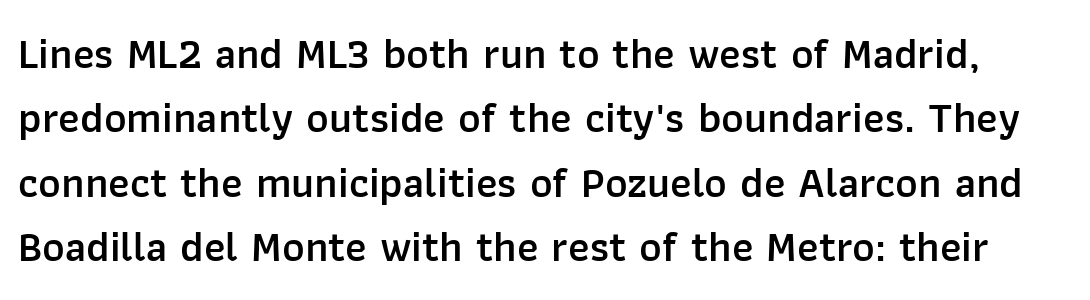
The image shows 43 px semibold sans-serif type, upright; set normal line spacing (1.5x), normal letter spacing, not underlined; low stroke contrast and a medium x-height.
